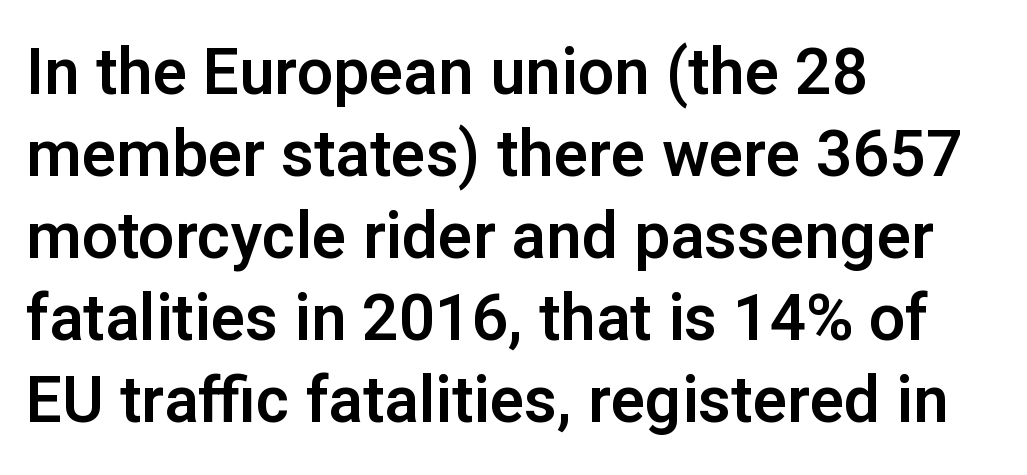
Tracking here is standard; glyphs follow each other at the usual distance. Whoever set this chose a conventional vertical rhythm. Is this a fixed-width face? No — the glyphs have proportional, varying widths. Descender tails drop into unmarked territory. This is roman type, the default non-slanted kind. These lines stack with their left ends in a neat column.
